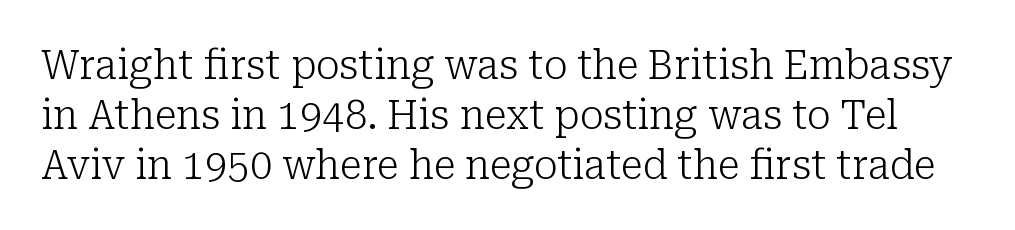
The image shows 40 px light serif type, upright; set normal line spacing (1.25x), normal letter spacing, not underlined; low stroke contrast and a medium x-height.
